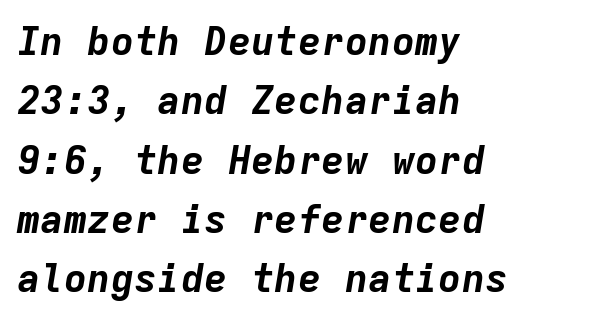
There is no visible air inserted between adjacent glyphs. A dark, heavy texture on the line: the type is bold. Is the block centered? No — it sits flush against the left margin. Anything drawn beneath the words? Only blank space. These lines are rendered in a fixed-pitch font.
